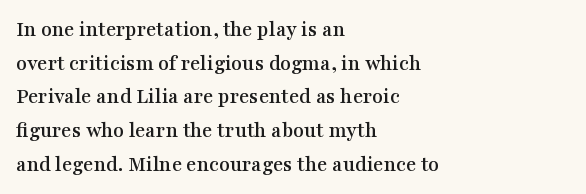
The image shows 22 px text type, upright; set left-aligned, normal line spacing (1.53x), normal letter spacing, not underlined.
